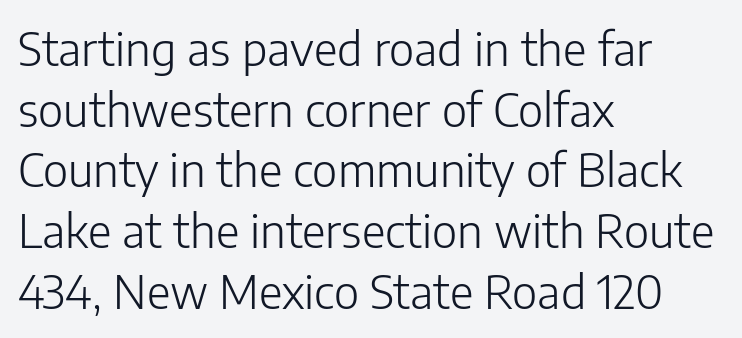
{"serif": "no", "italic": "no", "bold": "no", "weight": "light", "width": "normal", "stroke_contrast": "low", "x_height": "medium", "monospaced": "no", "underline": "no", "align": "left", "line_spacing": "normal", "line_spacing_ratio": 1.32, "letter_spacing": "normal", "letter_spacing_em": 0.0, "glyph_px": 46}
